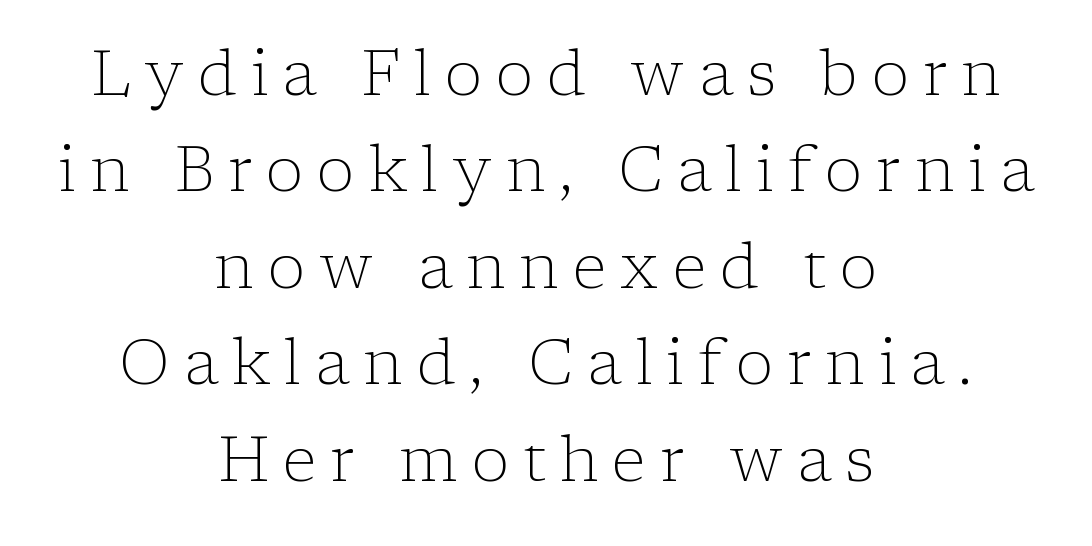
The image shows 63 px light serif type, upright; set centered, normal line spacing (1.53x), unusually wide letter spacing (+0.22 em), not underlined; low stroke contrast and a medium x-height.
